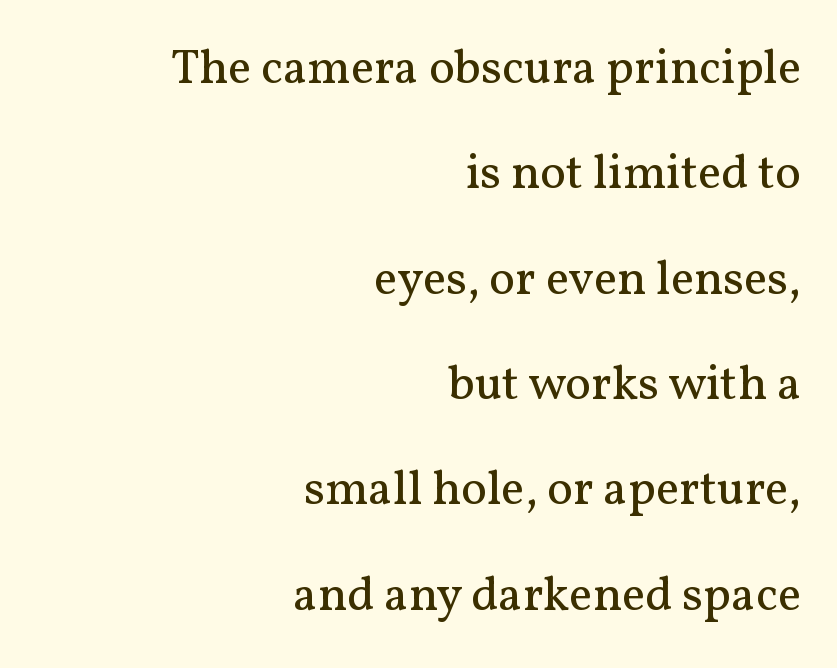
Q: Is the text bold? A: No.
Q: Is the text italic (slanted)? A: No, it is upright.
Q: Is the typeface a serif or a sans-serif typeface? A: Serif.
Q: Is the text underlined? A: No.
Q: How is the paragraph aligned? A: Right-aligned.
Q: Is the spacing between letters normal or unusually wide? A: Normal.
Q: Is the spacing between lines tight, normal or loose? A: Loose.
Q: Width (condensed, normal, or wide)? A: Normal.
Q: Stroke contrast? A: Medium.
Q: x-height? A: Medium.
Q: Monospaced? A: No.
